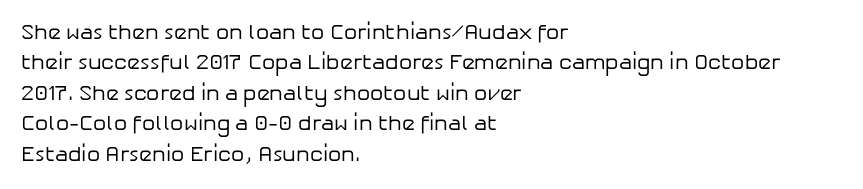
The image shows 21 px text type, upright; set left-aligned, normal line spacing (1.45x), normal letter spacing, not underlined.
